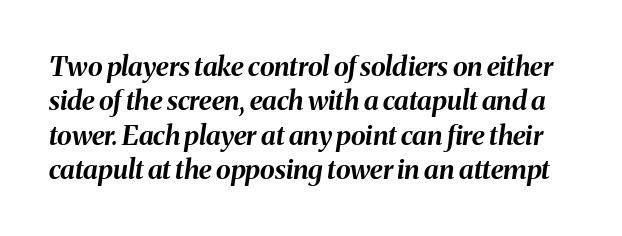
{"italic": "yes", "lean": "right", "slant_degrees": 8, "bold": "yes", "underline": "no", "line_spacing": "normal", "line_spacing_ratio": 1.27, "letter_spacing": "normal", "letter_spacing_em": 0.0, "glyph_px": 27}
